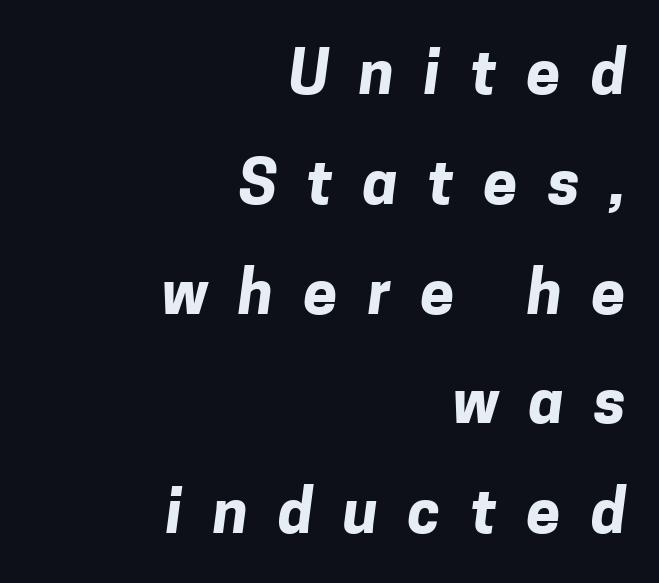
{"serif": "no", "bold": "yes", "weight": "bold", "width": "normal", "stroke_contrast": "low", "x_height": "medium", "monospaced": "no", "underline": "no", "align": "right", "line_spacing_ratio": 1.8, "letter_spacing": "wide", "letter_spacing_em": 0.49, "glyph_px": 61}
